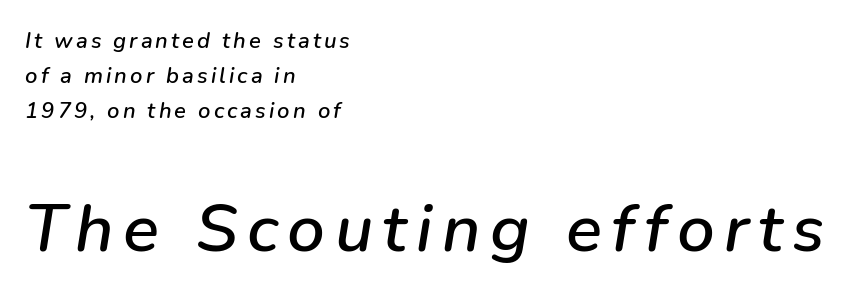
Q: Is the text italic (slanted)? A: Yes, it leans right by about 9 degrees.
Q: Is the text underlined? A: No.
Q: How is the paragraph aligned? A: Left-aligned.
Q: Is the spacing between lines tight, normal or loose? A: Normal.
Q: Which block of text is set in a larger size, the first (top) or the second (bottom)? A: The second (bottom) one.
Q: Width (condensed, normal, or wide)? A: Normal.
Q: Stroke contrast? A: Low.
Q: x-height? A: Medium.
Q: Monospaced? A: No.
